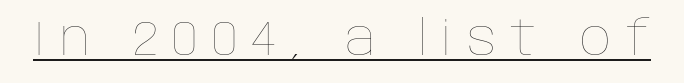
Italic: no, the glyphs are upright roman. These lines are rendered in a variable-pitch font. Observe the wide spacing: letters keep a clear distance from each other. The passage shown is underscored from start to finish. Weight: not bold — regular or lighter.
